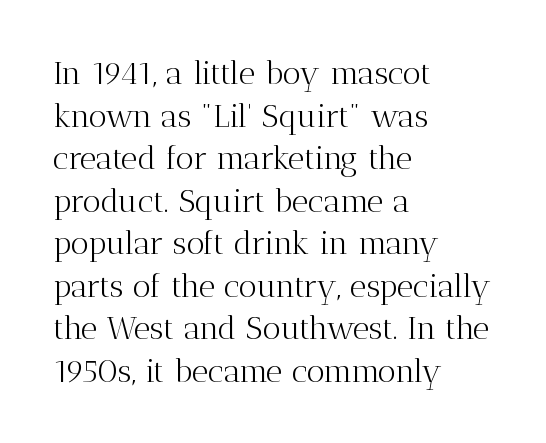
Q: Is the text bold? A: No.
Q: Is the text italic (slanted)? A: No, it is upright.
Q: Is the typeface a serif or a sans-serif typeface? A: Serif.
Q: Is the text underlined? A: No.
Q: How is the paragraph aligned? A: Left-aligned.
Q: Is the spacing between letters normal or unusually wide? A: Normal.
Q: Is the spacing between lines tight, normal or loose? A: Normal.
Q: Width (condensed, normal, or wide)? A: Normal.
Q: Stroke contrast? A: Medium.
Q: x-height? A: Medium.
Q: Monospaced? A: No.
